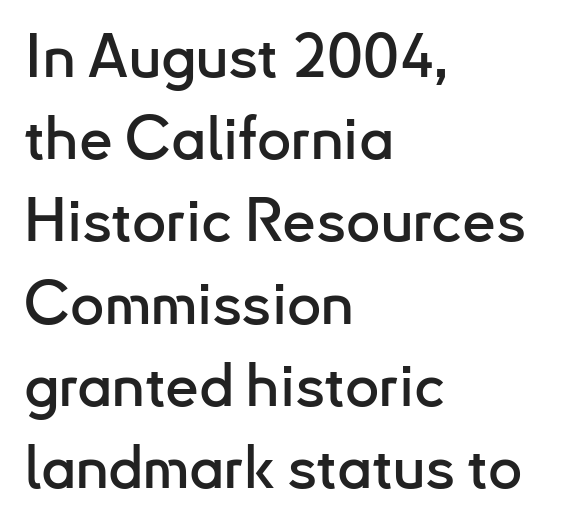
Q: Is the text italic (slanted)? A: No, it is upright.
Q: Is the typeface a serif or a sans-serif typeface? A: Sans-serif.
Q: Is the text underlined? A: No.
Q: How is the paragraph aligned? A: Left-aligned.
Q: Is the spacing between letters normal or unusually wide? A: Normal.
Q: Is the spacing between lines tight, normal or loose? A: Normal.
Q: Width (condensed, normal, or wide)? A: Normal.
Q: Stroke contrast? A: Low.
Q: x-height? A: Small.
Q: Monospaced? A: No.
